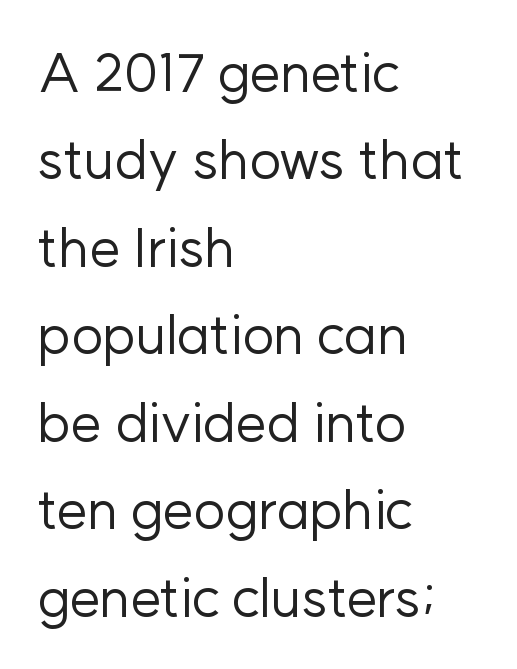
The image shows 55 px regular-weight sans-serif type, upright; set left-aligned, normal line spacing (1.59x), normal letter spacing, not underlined; low stroke contrast and a medium x-height.
